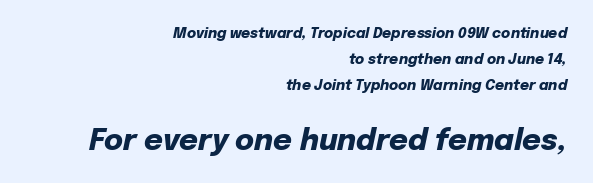
There's an unmistakable incline to the writing here. Where is the straight margin? On the right. The passage shown is typed in a proportional face where columns would drift. The baseline area is clear.
